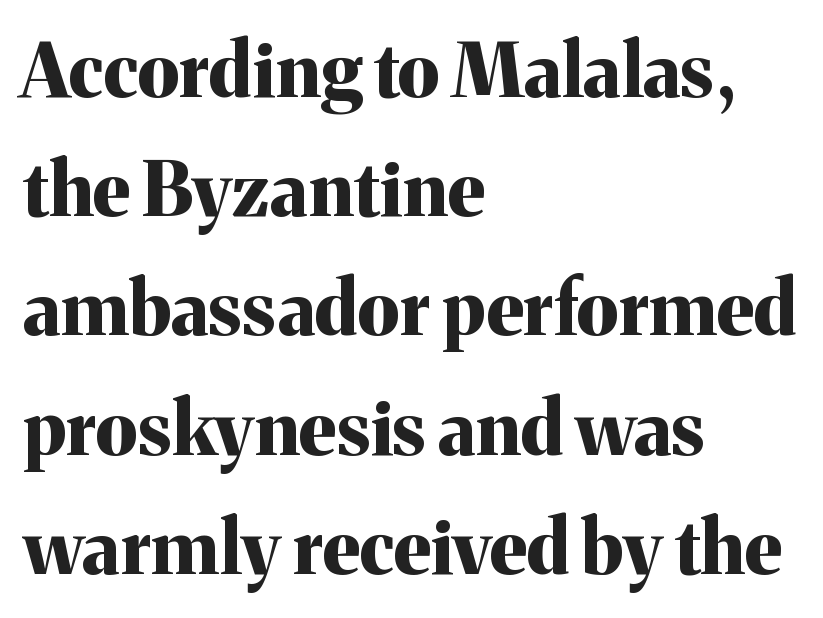
Q: Is the text bold? A: Yes.
Q: Is the text italic (slanted)? A: No, it is upright.
Q: Is the typeface a serif or a sans-serif typeface? A: Serif.
Q: Is the text underlined? A: No.
Q: How is the paragraph aligned? A: Left-aligned.
Q: Is the spacing between letters normal or unusually wide? A: Normal.
Q: Is the spacing between lines tight, normal or loose? A: Normal.
Q: Width (condensed, normal, or wide)? A: Normal.
Q: Stroke contrast? A: Medium.
Q: x-height? A: Medium.
Q: Monospaced? A: No.
